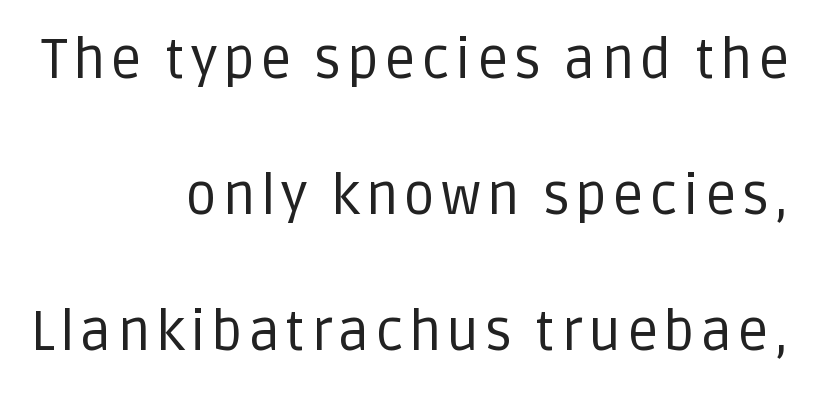
Casual observation: everything's shoved over to the right. Spacing verdict: proportional, widths tailored to each character. A great deal of white space separates one row of letters from the next. The face looks like a standard text weight, possibly lighter.
